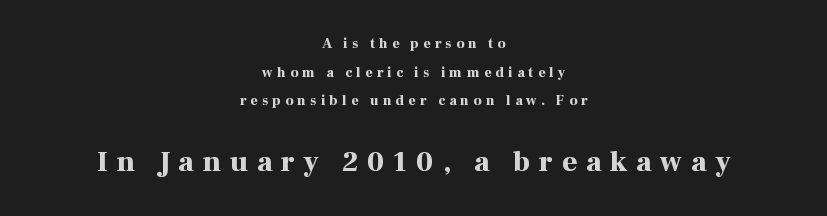
The image shows 29 px bold serif type, upright; set centered, loose line spacing (2.05x), unusually wide letter spacing (+0.3 em), not underlined; the second (bottom) block is 2.07x larger; high stroke contrast and a medium x-height.
